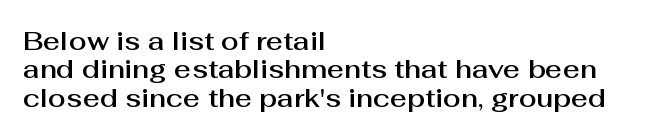
The image shows 26 px text type, upright; set left-aligned, tight line spacing (1.09x), normal letter spacing, not underlined.
